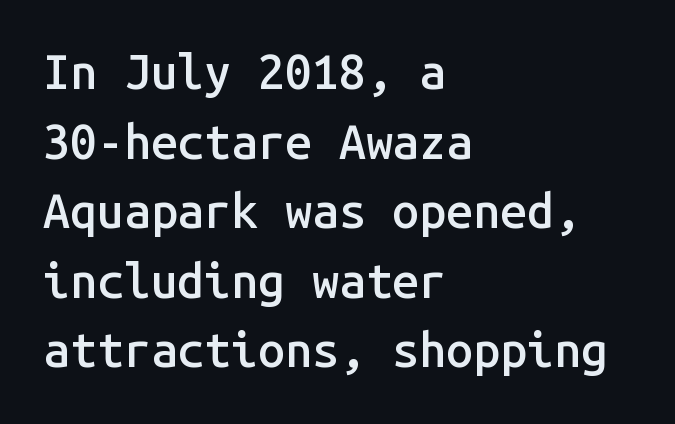
Q: Is the text bold? A: Semi-bold.
Q: Is the text italic (slanted)? A: No, it is upright.
Q: Is the typeface a serif or a sans-serif typeface? A: Sans-serif.
Q: Is the text underlined? A: No.
Q: How is the paragraph aligned? A: Left-aligned.
Q: Is the spacing between letters normal or unusually wide? A: Normal.
Q: Is the spacing between lines tight, normal or loose? A: Normal.
Q: Width (condensed, normal, or wide)? A: Normal.
Q: Stroke contrast? A: Low.
Q: x-height? A: Medium.
Q: Monospaced? A: Yes.
